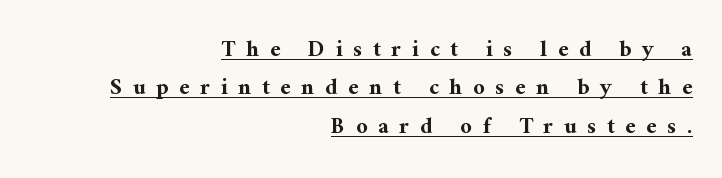
The image shows 23 px bold type, upright; set right-aligned, normal line spacing (1.67x), unusually wide letter spacing (+0.46 em), underlined.
